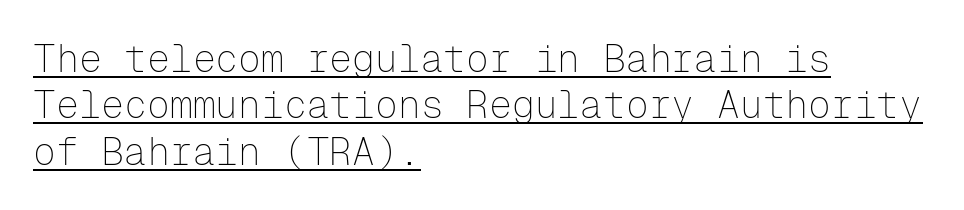
The image shows 38 px thin sans-serif type, upright, monospaced; set left-aligned, line spacing 1.22x, normal letter spacing, underlined; low stroke contrast and a medium x-height.
